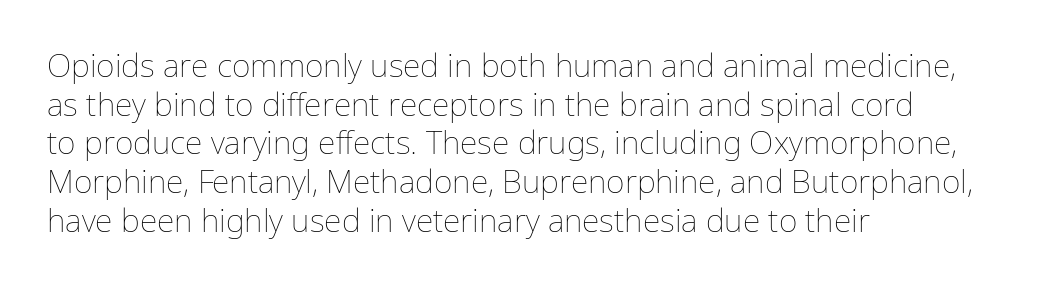
The image shows 32 px thin type, upright; set left-aligned, line spacing 1.21x, normal letter spacing, not underlined; low stroke contrast and a medium x-height.
